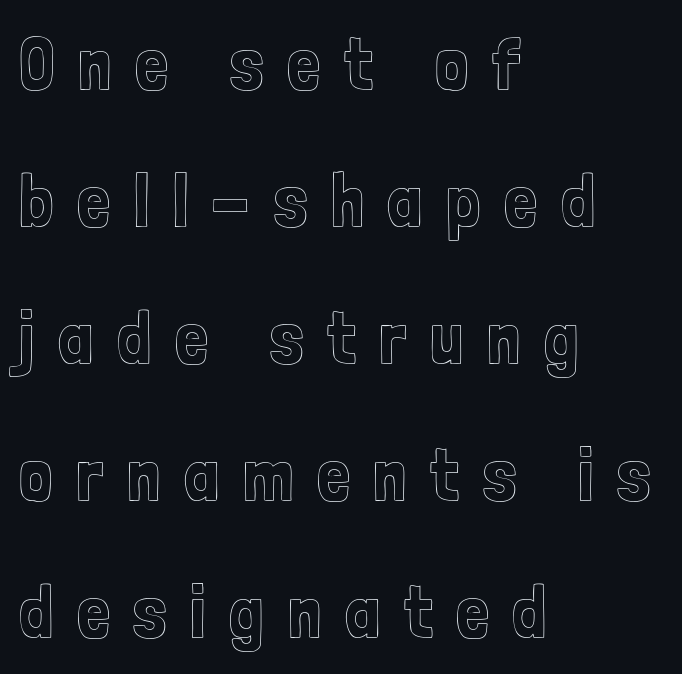
{"italic": "no", "width": "condensed", "x_height": "medium", "monospaced": "no", "underline": "no", "align": "left", "line_spacing_ratio": 1.85, "letter_spacing": "wide", "letter_spacing_em": 0.32, "glyph_px": 74}
